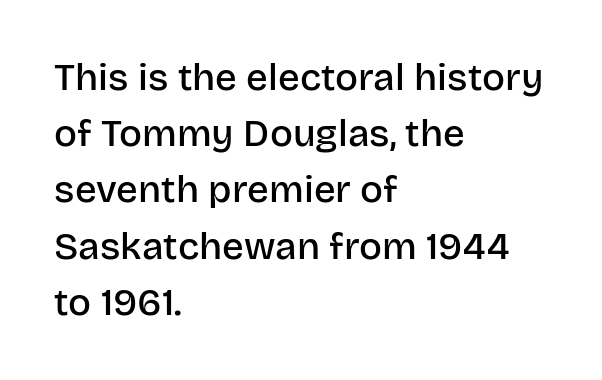
The image shows 38 px semibold sans-serif type, upright; set left-aligned, normal line spacing (1.48x), normal letter spacing, not underlined; low stroke contrast and a large x-height.
